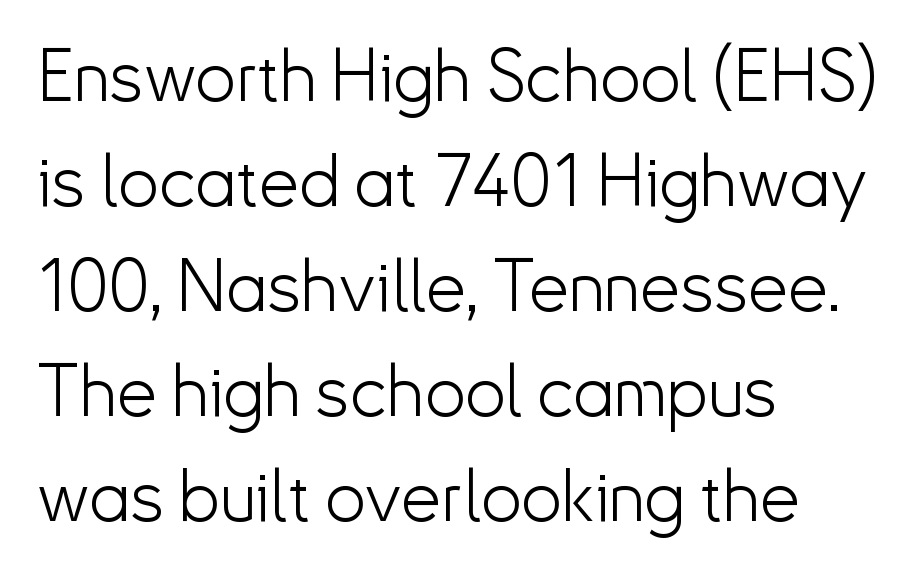
The image shows 72 px light sans-serif type, upright; set left-aligned, normal line spacing (1.46x), normal letter spacing, not underlined; low stroke contrast and a small x-height.
